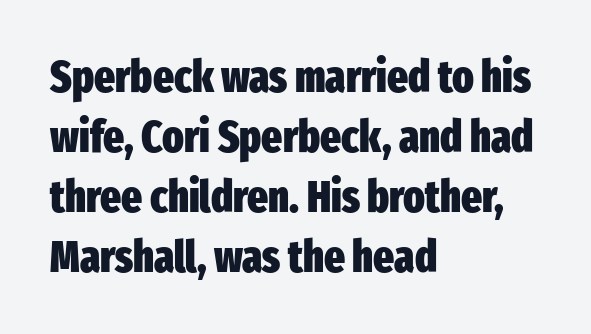
Q: Is the text bold? A: Yes.
Q: Is the text italic (slanted)? A: No, it is upright.
Q: Is the typeface a serif or a sans-serif typeface? A: Sans-serif.
Q: Is the text underlined? A: No.
Q: How is the paragraph aligned? A: Left-aligned.
Q: Is the spacing between letters normal or unusually wide? A: Normal.
Q: Is the spacing between lines tight, normal or loose? A: Normal.
Q: Width (condensed, normal, or wide)? A: Condensed.
Q: Stroke contrast? A: Low.
Q: x-height? A: Medium.
Q: Monospaced? A: No.
